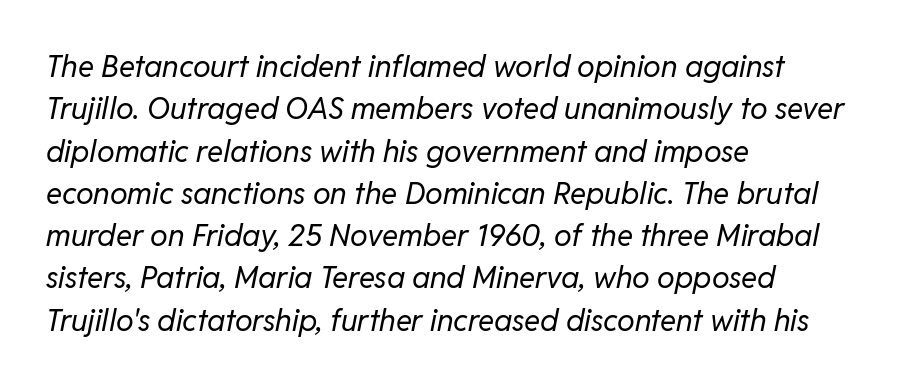
Q: Is the text bold? A: No.
Q: Is the text italic (slanted)? A: Yes, it leans right by about 11 degrees.
Q: Is the text underlined? A: No.
Q: How is the paragraph aligned? A: Left-aligned.
Q: Is the spacing between letters normal or unusually wide? A: Normal.
Q: Is the spacing between lines tight, normal or loose? A: Normal.
Q: Width (condensed, normal, or wide)? A: Normal.
Q: Stroke contrast? A: Low.
Q: x-height? A: Medium.
Q: Monospaced? A: No.
